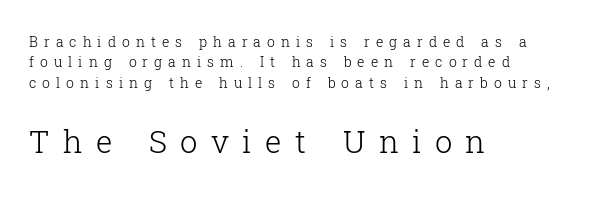
{"serif": "yes", "italic": "no", "bold": "no", "weight": "light", "width": "normal", "stroke_contrast": "low", "x_height": "medium", "monospaced": "no", "underline": "no", "align": "left", "line_spacing": "normal", "line_spacing_ratio": 1.45, "letter_spacing": "wide", "letter_spacing_em": 0.43, "larger_block": "second", "size_ratio": 2.21, "glyph_px": 31}
